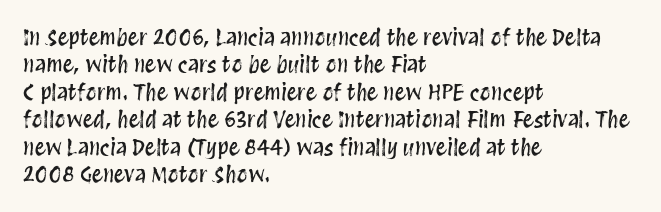
Q: Is the text italic (slanted)? A: No, it is upright.
Q: Is the text underlined? A: No.
Q: How is the paragraph aligned? A: Left-aligned.
Q: Is the spacing between letters normal or unusually wide? A: Normal.
Q: Is the spacing between lines tight, normal or loose? A: Normal.
